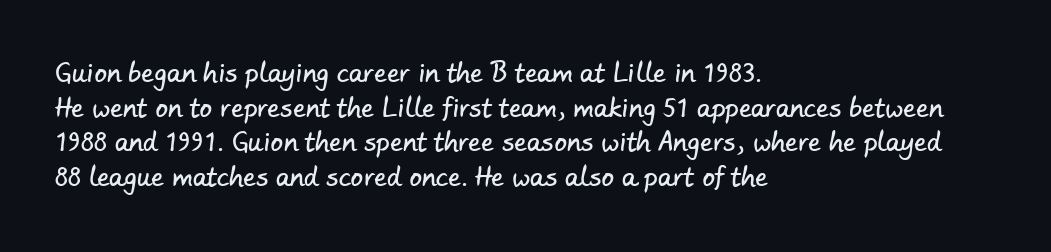
The leading is moderate, giving the passage an even texture. The passage shown is not underscored anywhere. These lines are set flush left with a ragged right edge. The tracking reads as untouched default to a designer's eye.
